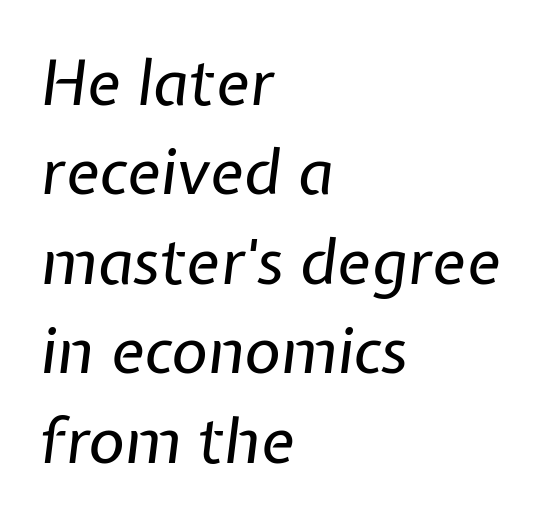
These glyphs show unthickened strokes, regular width or finer. Honestly, the letter spacing is just normal — you wouldn't notice it. Slant detected: the letters are inclined. Unmarked baselines from the first word to the last.
